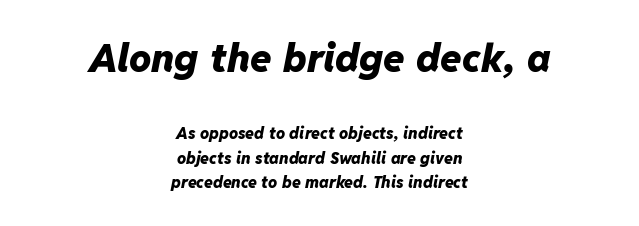
The passage is arranged like a title page — every line centered. The vertical gap from one line to the next is medium. Emphasis-style slanted type is in use. Weight check: bold — yes, fully. This sample has the flowing, uneven cadence of proportional lettering. Type without underlining.
